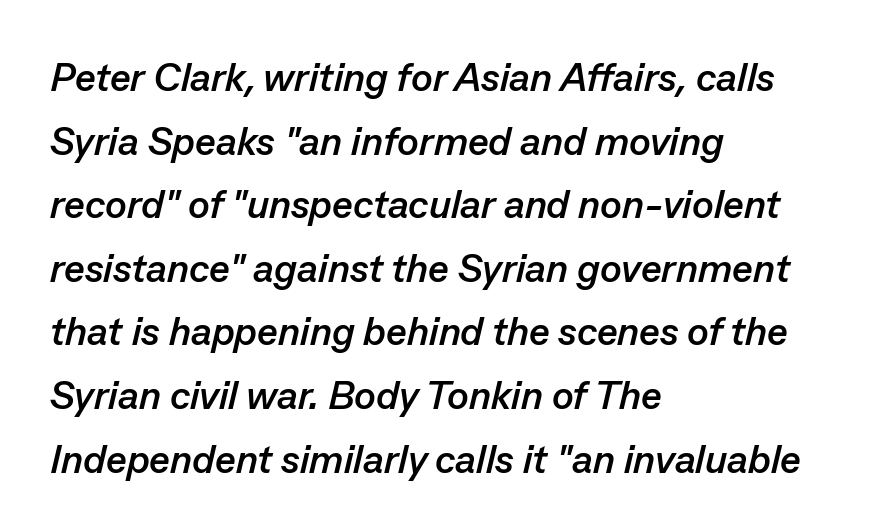
The leading is moderate, giving the passage an even texture. Plain, unruled lines of type. This sample uses plain, unmodified letter spacing. Emphasis by weight is at full strength: bold. The lines are quadded left. Do the characters align in a grid? No, the font is proportional.
